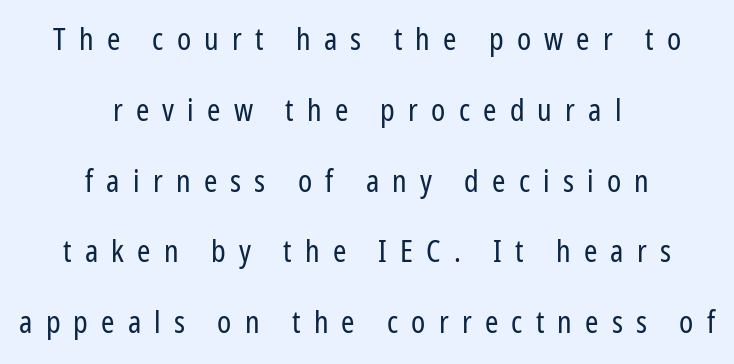
Q: Is the text bold? A: No.
Q: Is the text italic (slanted)? A: No, it is upright.
Q: Is the typeface a serif or a sans-serif typeface? A: Sans-serif.
Q: Is the text underlined? A: No.
Q: How is the paragraph aligned? A: Centered.
Q: Is the spacing between letters normal or unusually wide? A: Unusually wide.
Q: Is the spacing between lines tight, normal or loose? A: Loose.
Q: Width (condensed, normal, or wide)? A: Condensed.
Q: Stroke contrast? A: Low.
Q: x-height? A: Medium.
Q: Monospaced? A: No.
